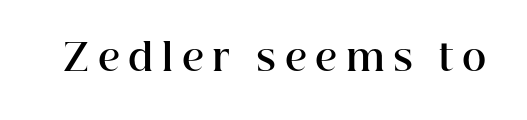
{"serif": "yes", "italic": "no", "bold": "yes", "weight": "bold", "width": "normal", "stroke_contrast": "high", "x_height": "medium", "monospaced": "no", "underline": "no", "letter_spacing": "wide", "letter_spacing_em": 0.23, "glyph_px": 37}
